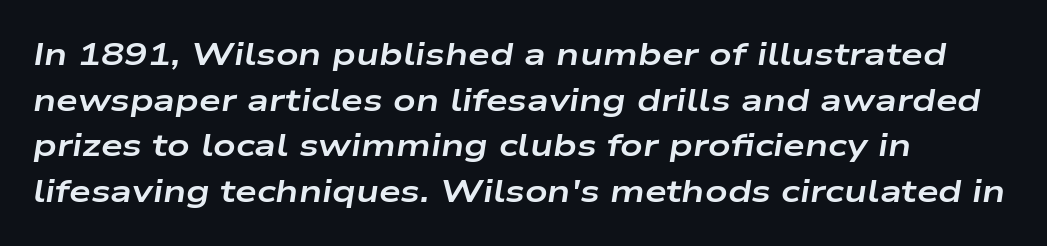
Notice how the passage keeps a crisp vertical edge on the left only. This sample uses an oblique cut, with every glyph tilted off the vertical. Bold? Absolutely — the strokes are thick and heavy. You could not count columns in this text — the font is proportionally spaced. Reading down the column, the eye jumps a familiar distance to each next line. You could call the tracking neutral — neither tight nor loose.
